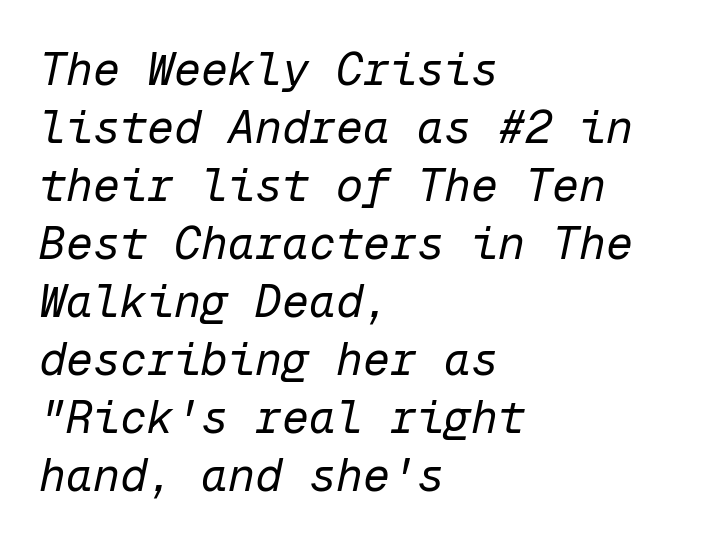
This sample has the even, mechanical cadence of fixed-width lettering. Nothing heavy about these letters — not bold at all. Compared with ordinary roman type, these characters are visibly tilted. Honestly, there is no underline to notice here at all. Horizontally, the lines are justified to the leading edge only.
